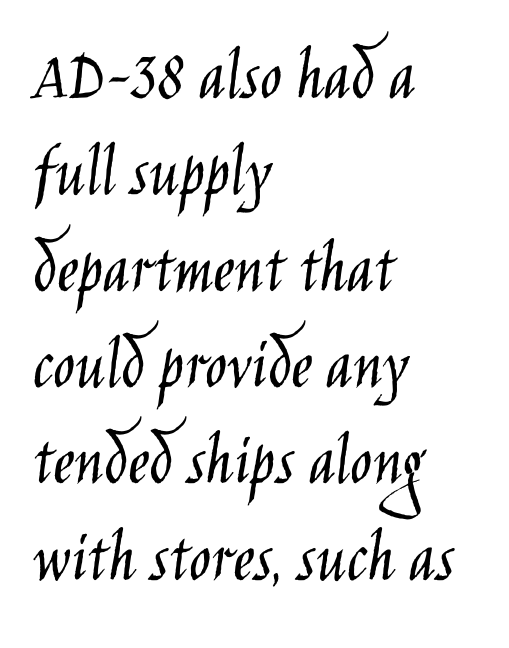
{"serif": "no", "bold": "no", "weight": "light", "width": "condensed", "stroke_contrast": "low", "x_height": "large", "monospaced": "no", "underline": "no", "align": "left", "line_spacing": "normal", "line_spacing_ratio": 1.32, "letter_spacing": "normal", "letter_spacing_em": 0.0, "glyph_px": 73}
